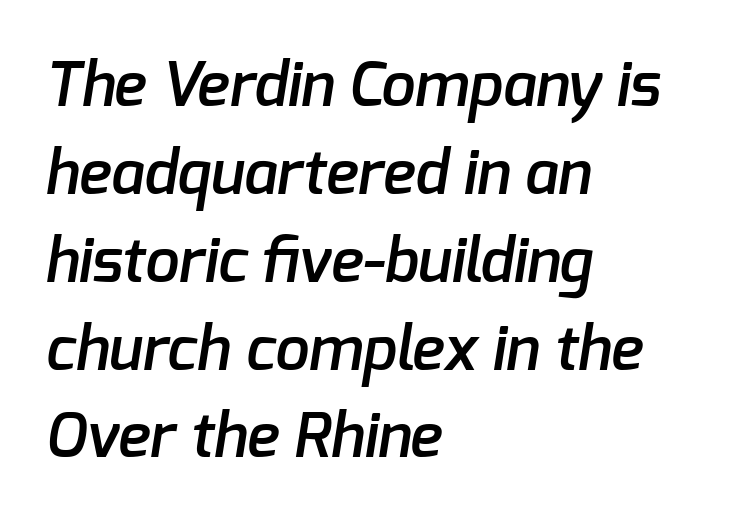
The ragged edge is on the right, which tells us the setting is flush left. A clean baseline with only descenders dipping below it. Looks like regular typesetting: each glyph gets only the width it needs. The passage shown stacks its lines at a standard gap. Nothing unusual about the tracking: characters are spaced as the font intends.
